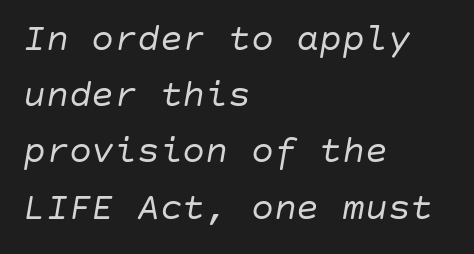
The lines are quadded left. Caption: standard tracking, unaltered. The rows are spaced the way most documents space them. Beneath every word, the page is bare. A light-to-regular cut is what we see here.
